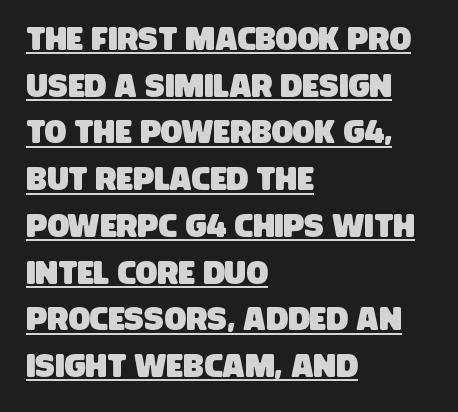
Q: Is the typeface a serif or a sans-serif typeface? A: Sans-serif.
Q: Is the text underlined? A: Yes.
Q: How is the paragraph aligned? A: Left-aligned.
Q: Is the spacing between letters normal or unusually wide? A: Normal.
Q: Is the spacing between lines tight, normal or loose? A: Normal.
Q: Width (condensed, normal, or wide)? A: Condensed.
Q: Stroke contrast? A: Low.
Q: x-height? A: Large.
Q: Monospaced? A: No.
